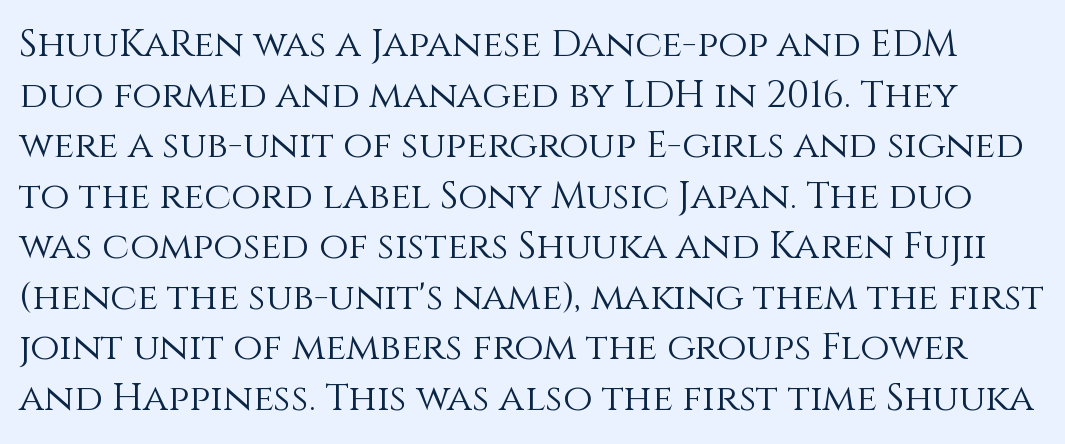
Q: Is the text bold? A: No.
Q: Is the text italic (slanted)? A: No, it is upright.
Q: Is the text underlined? A: No.
Q: Is the spacing between letters normal or unusually wide? A: Normal.
Q: Is the spacing between lines tight, normal or loose? A: Normal.
Q: Width (condensed, normal, or wide)? A: Normal.
Q: x-height? A: Large.
Q: Monospaced? A: No.
